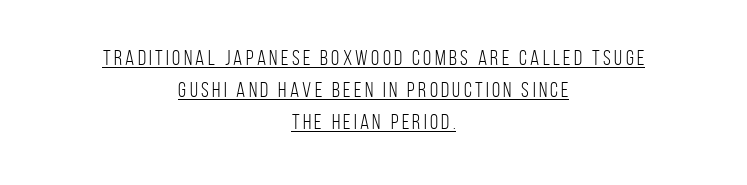
Regular leading. The characters are drawn with everyday or finer stroke widths. Somebody hit Ctrl+U on this one — the words are underlined. Compared with a flush-left layout, this one balances lines on the center instead. The type sits square on the baseline with zero lean.
